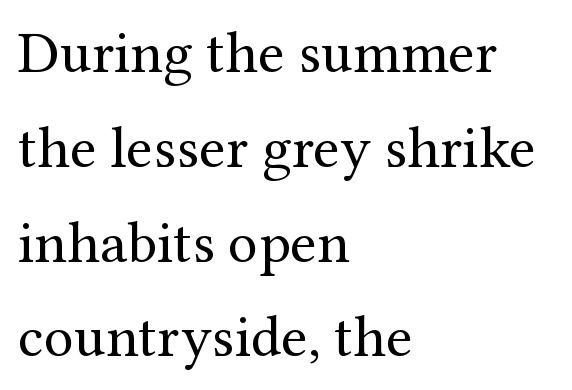
Q: Is the text bold? A: No.
Q: Is the text italic (slanted)? A: No, it is upright.
Q: Is the typeface a serif or a sans-serif typeface? A: Serif.
Q: Is the text underlined? A: No.
Q: How is the paragraph aligned? A: Left-aligned.
Q: Is the spacing between letters normal or unusually wide? A: Normal.
Q: Is the spacing between lines tight, normal or loose? A: Normal.
Q: Width (condensed, normal, or wide)? A: Normal.
Q: Stroke contrast? A: Medium.
Q: x-height? A: Medium.
Q: Monospaced? A: No.
